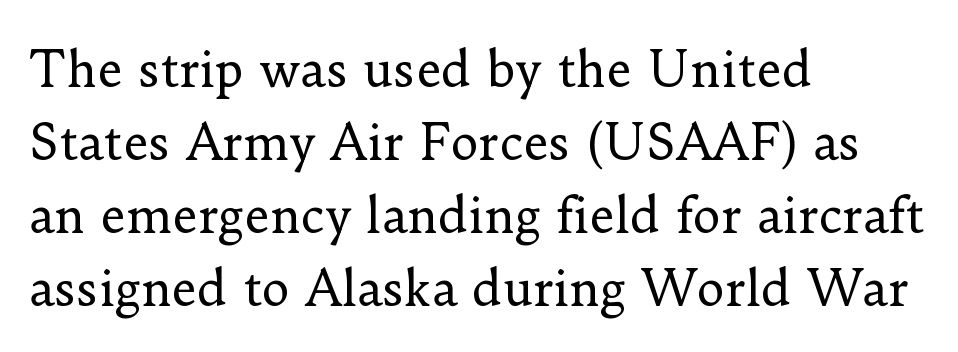
The letters stand upright; this is a roman face. The ragged edge is on the right, which tells us the setting is flush left. Is this a fixed-width face? No — the glyphs have proportional, varying widths. Weight: not bold — regular or lighter.
